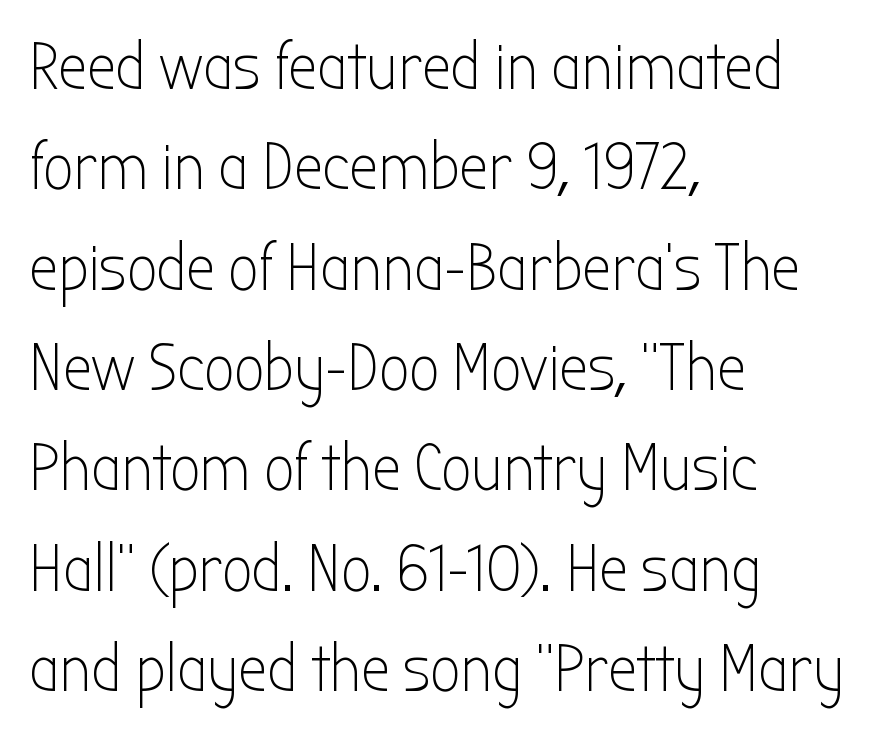
The letters sit at their default tracking, neither squeezed nor spread. This is roman type, the default non-slanted kind. Is this a fixed-width face? No — the glyphs have proportional, varying widths. Stem width sits at or under what a default text font uses. The baseline area is clear.
